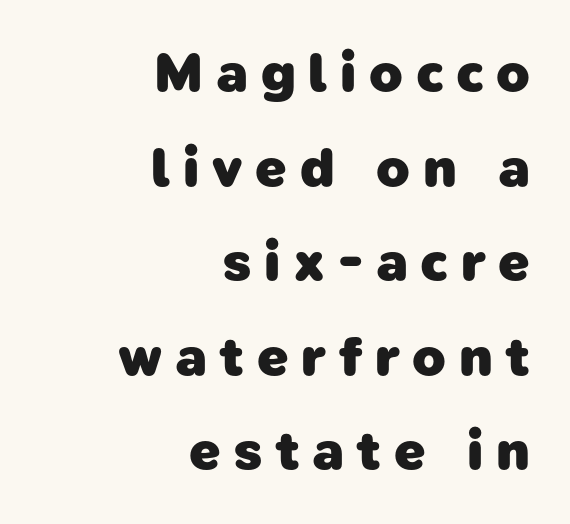
Compared with typical body copy, the letter spacing here is much looser. Plain, unruled lines of type. No feet cap the strokes, marking this as sans-serif type. Character widths vary here, with narrow letters taking less room than wide ones. A full-strength bold gives these letters their thick strokes.
